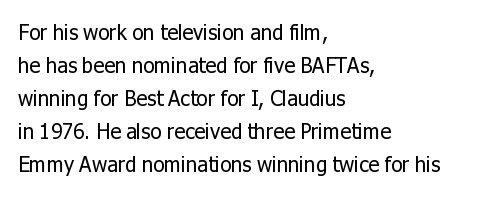
No italicization has been applied; the sample stays upright. This rendering features lettering with no underline. Summary of weight: not heavy and not bold. The typesetter chose a ragged-right arrangement here. The vertical gap from one line to the next is medium.
